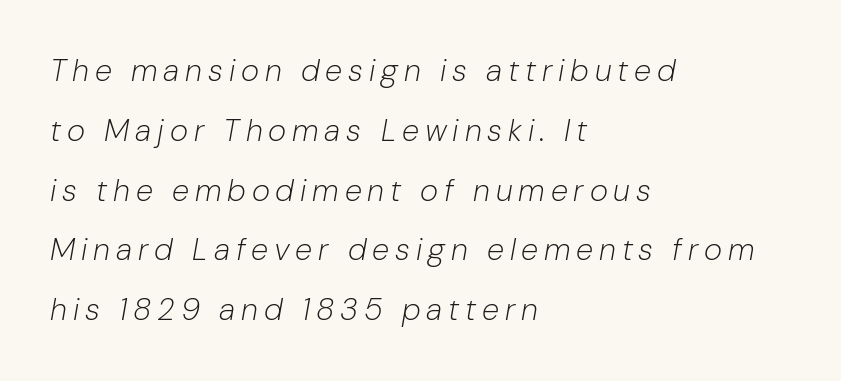
Where is the straight margin? On the left. Do the characters align in a grid? No, the font is proportional. Does the lettering tilt? It does — this is italic. Only glyphs here, with clear space below each row.
